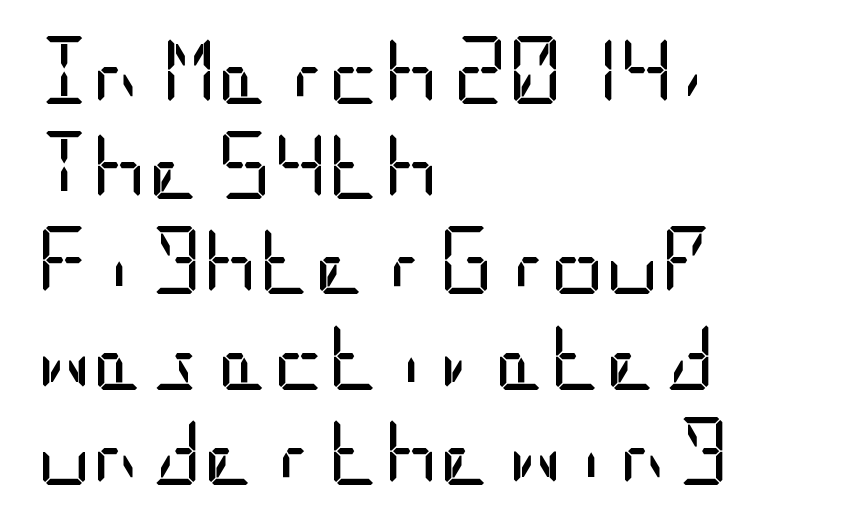
{"serif": "no", "italic": "no", "bold": "no", "weight": "regular", "width": "condensed", "stroke_contrast": "low", "x_height": "large", "underline": "no", "align": "left", "line_spacing": "normal", "line_spacing_ratio": 1.4, "letter_spacing": "normal", "letter_spacing_em": 0.0, "glyph_px": 68}
